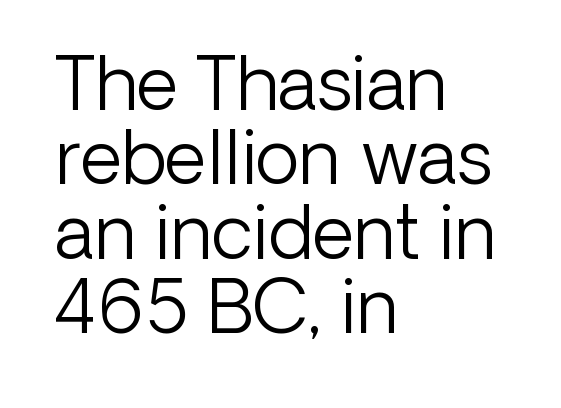
The image shows 73 px light sans-serif type, upright; set left-aligned, tight line spacing (1.02x), normal letter spacing, not underlined; low stroke contrast and a medium x-height.
